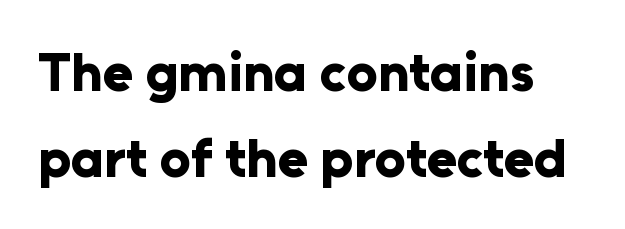
{"serif": "no", "italic": "no", "bold": "yes", "weight": "bold", "width": "normal", "stroke_contrast": "low", "x_height": "medium", "monospaced": "no", "underline": "no", "line_spacing": "normal", "line_spacing_ratio": 1.56, "letter_spacing": "normal", "letter_spacing_em": 0.0, "glyph_px": 55}
